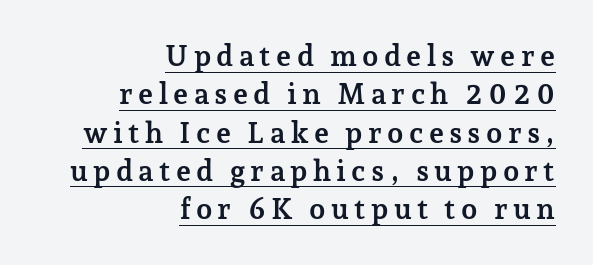
This sample keeps an unexceptional amount of space between lines. Note the varied advance widths — an 'i' is clearly narrower than an 'm'. Ordinary non-slanted type is in use. The typesetter has applied underlining to the passage shown. Compared with an ordinary text face, these strokes are far heavier — a full bold.
